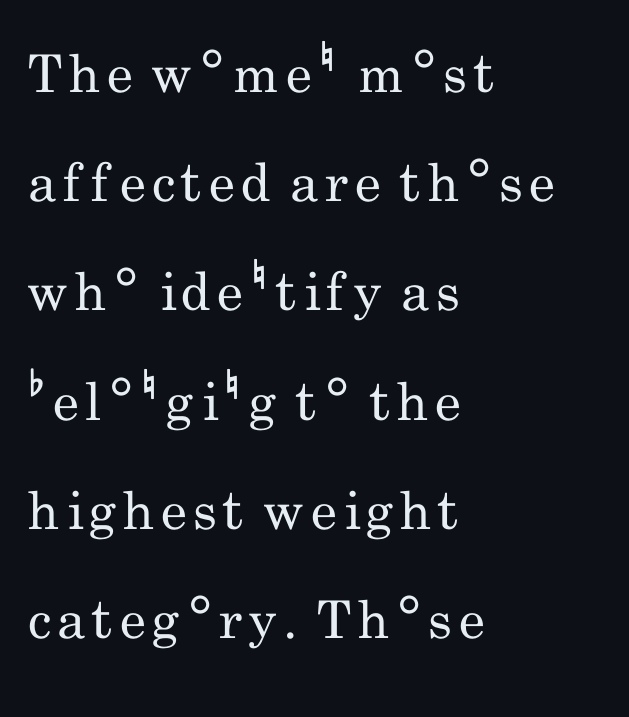
The image shows 52 px regular-weight, condensed sans-serif type, upright; set left-aligned, loose line spacing (2.1x), not underlined; low stroke contrast and a small x-height.
